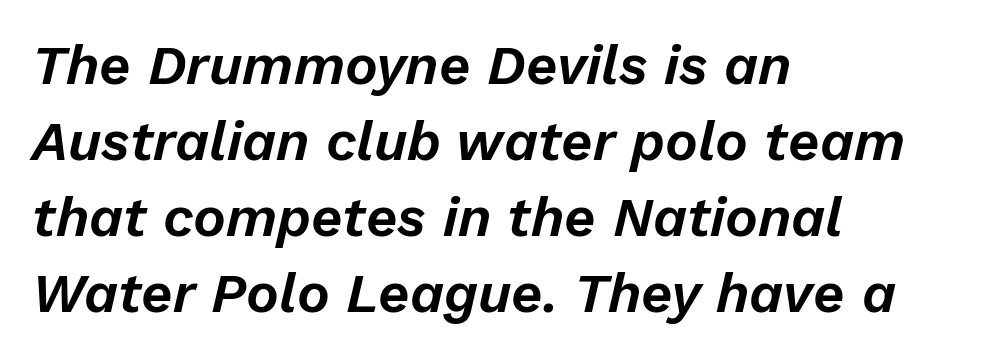
Decoration check: the copy has no underline. Character widths vary here, with narrow letters taking less room than wide ones. Normally led — the rows are evenly, conventionally spaced. The passage shown leans; its letterforms are oblique.
